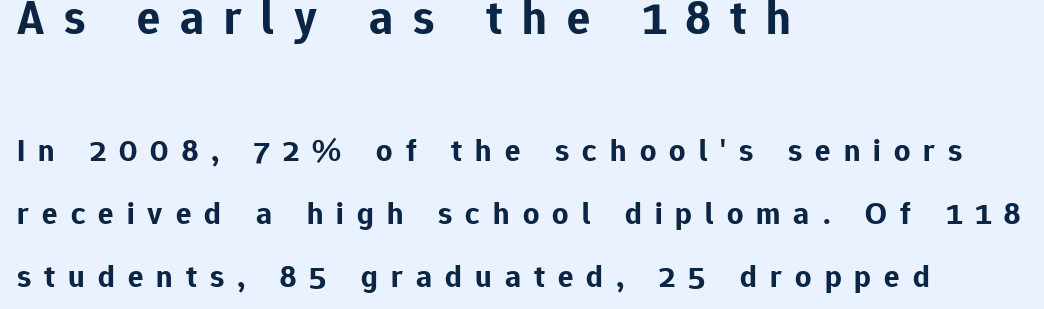
{"serif": "no", "italic": "no", "bold": "yes", "weight": "bold", "width": "normal", "stroke_contrast": "low", "x_height": "medium", "monospaced": "no", "underline": "no", "align": "left", "line_spacing": "loose", "line_spacing_ratio": 1.97, "letter_spacing": "wide", "letter_spacing_em": 0.41, "larger_block": "first", "size_ratio": 1.5, "glyph_px": 48}
